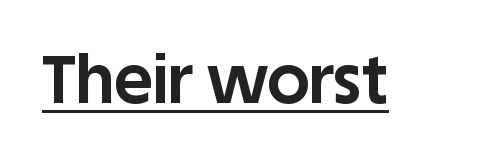
Q: Is the text bold? A: Yes.
Q: Is the text italic (slanted)? A: No, it is upright.
Q: Is the typeface a serif or a sans-serif typeface? A: Sans-serif.
Q: Is the text underlined? A: Yes.
Q: Is the spacing between letters normal or unusually wide? A: Normal.
Q: Width (condensed, normal, or wide)? A: Normal.
Q: Stroke contrast? A: Low.
Q: x-height? A: Large.
Q: Monospaced? A: No.
